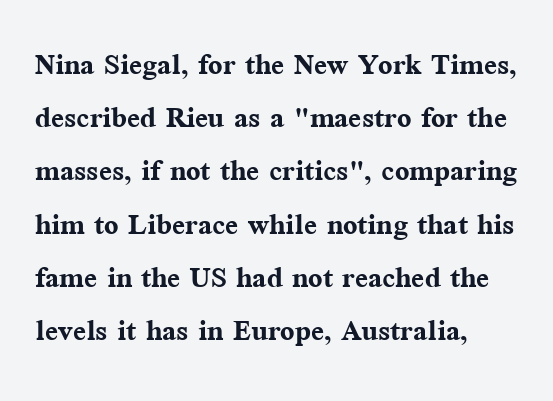
The image shows 38 px semibold serif type, upright; set left-aligned, normal line spacing (1.4x), normal letter spacing, not underlined; medium stroke contrast and a medium x-height.
